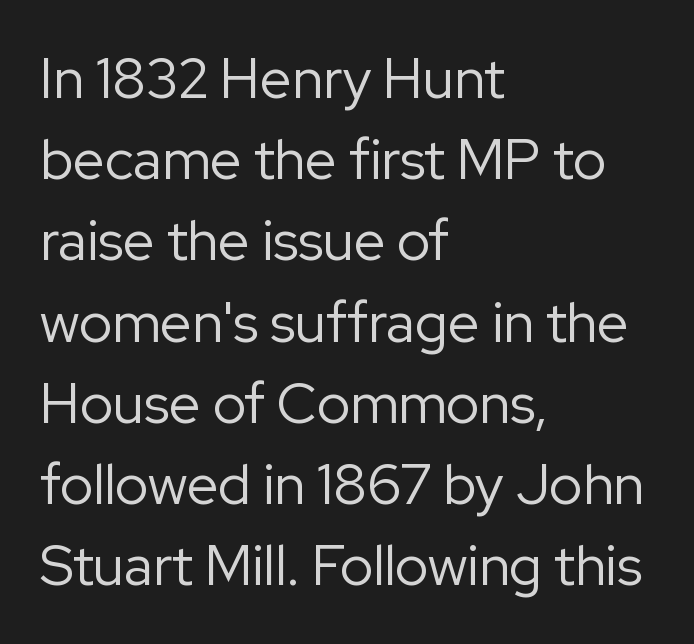
The image shows 56 px regular-weight sans-serif type, upright; set left-aligned, normal line spacing (1.45x), normal letter spacing, not underlined; low stroke contrast and a medium x-height.
